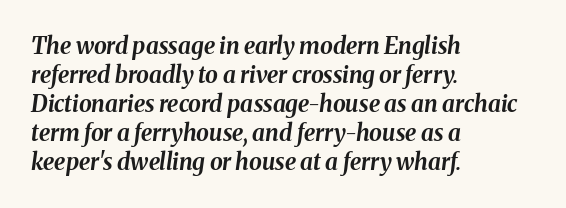
The image shows 23 px bold type, italic (leaning right); set left-aligned, normal line spacing (1.26x), normal letter spacing, not underlined.
